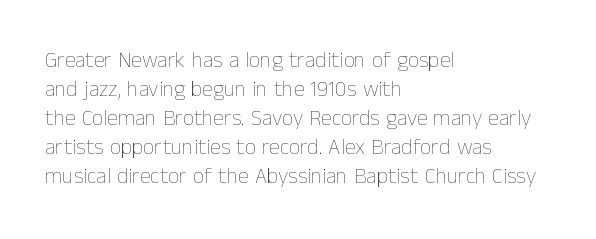
{"italic": "no", "bold": "no", "underline": "no", "align": "left", "line_spacing": "normal", "line_spacing_ratio": 1.32, "letter_spacing": "normal", "letter_spacing_em": 0.0, "glyph_px": 22}
